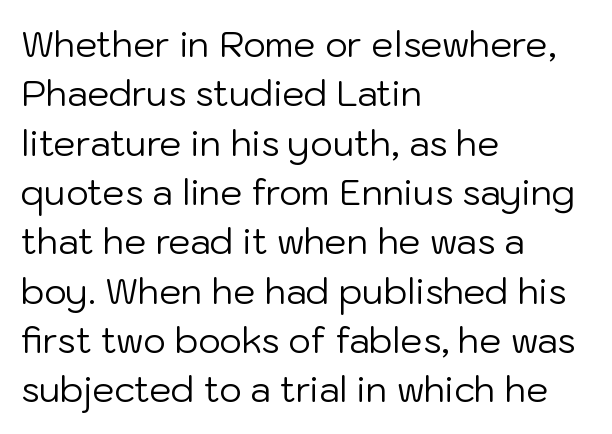
Q: Is the text bold? A: No.
Q: Is the text italic (slanted)? A: No, it is upright.
Q: Is the typeface a serif or a sans-serif typeface? A: Sans-serif.
Q: Is the text underlined? A: No.
Q: How is the paragraph aligned? A: Left-aligned.
Q: Is the spacing between letters normal or unusually wide? A: Normal.
Q: Is the spacing between lines tight, normal or loose? A: Normal.
Q: Width (condensed, normal, or wide)? A: Normal.
Q: Stroke contrast? A: Low.
Q: x-height? A: Medium.
Q: Monospaced? A: No.
